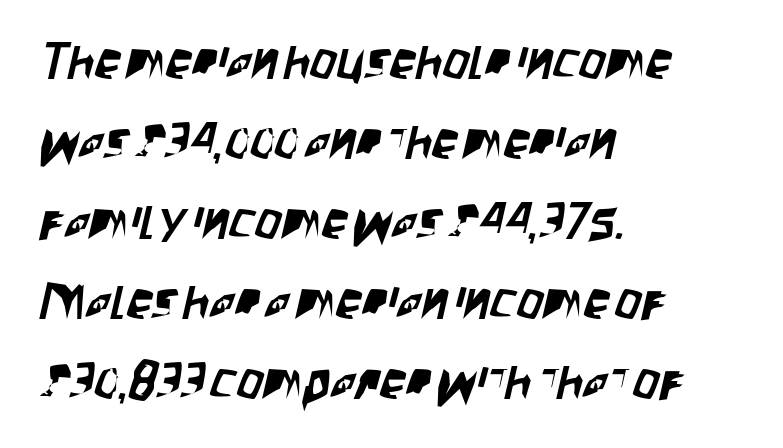
{"serif": "no", "width": "condensed", "stroke_contrast": "low", "x_height": "large", "monospaced": "no", "underline": "no", "align": "left", "line_spacing": "normal", "line_spacing_ratio": 1.54, "letter_spacing": "normal", "letter_spacing_em": 0.0, "glyph_px": 52}
